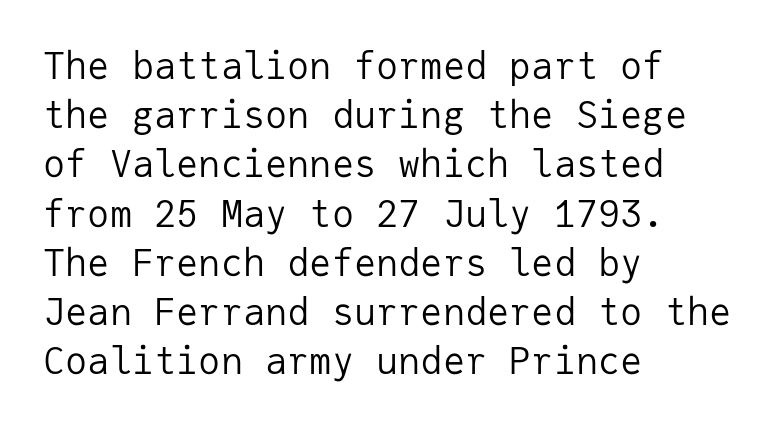
{"serif": "no", "italic": "no", "bold": "no", "weight": "regular", "width": "normal", "stroke_contrast": "low", "x_height": "medium", "monospaced": "yes", "underline": "no", "align": "left", "line_spacing": "normal", "line_spacing_ratio": 1.33, "letter_spacing": "normal", "letter_spacing_em": 0.0, "glyph_px": 37}
